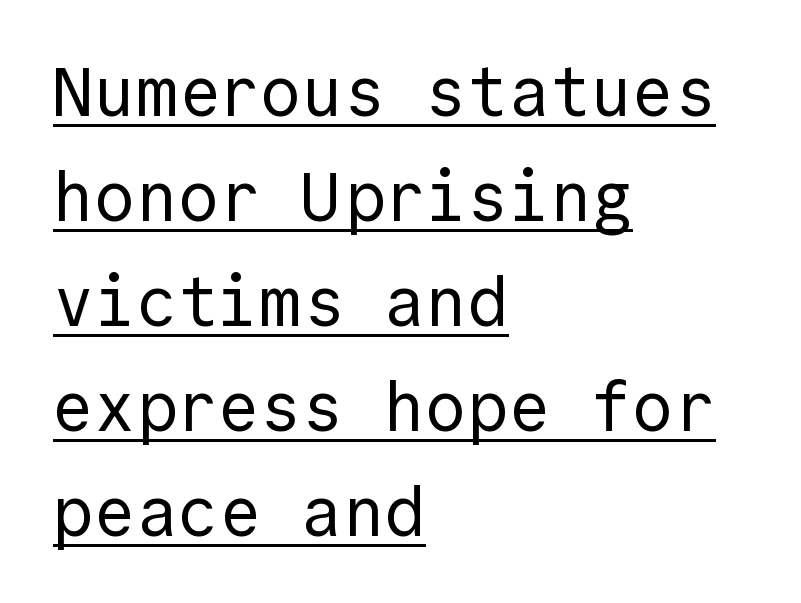
The image shows 69 px regular-weight sans-serif type, upright, monospaced; set left-aligned, normal line spacing (1.52x), normal letter spacing, underlined; a medium x-height.
